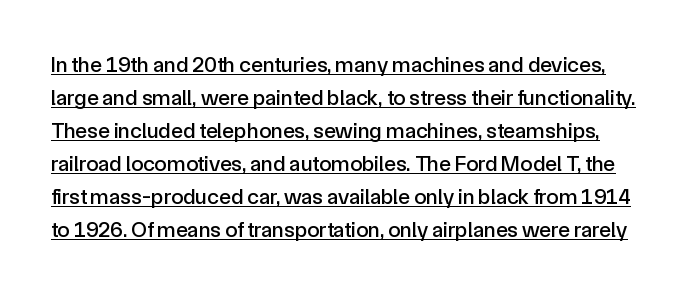
Q: Is the text italic (slanted)? A: No, it is upright.
Q: Is the text underlined? A: Yes.
Q: Is the spacing between letters normal or unusually wide? A: Normal.
Q: Is the spacing between lines tight, normal or loose? A: Normal.
